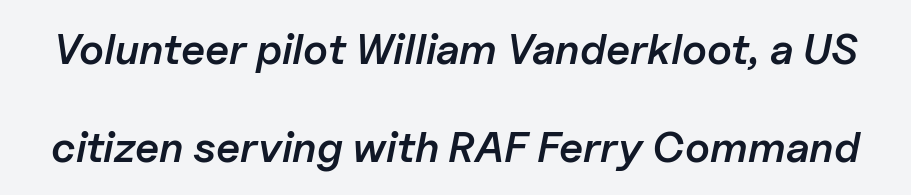
The image shows 43 px semibold type, italic (leaning right); set loose line spacing (2.27x), normal letter spacing, not underlined; low stroke contrast and a medium x-height.
